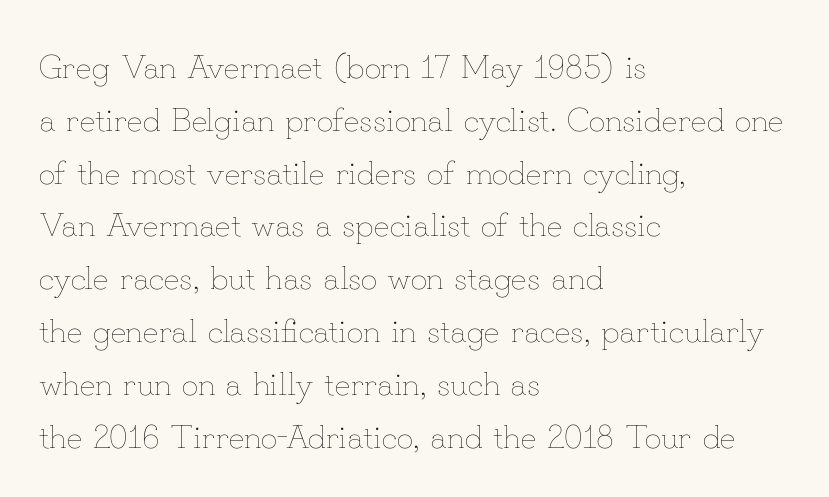
{"italic": "no", "bold": "no", "weight": "thin", "width": "normal", "stroke_contrast": "low", "x_height": "small", "monospaced": "no", "underline": "no", "align": "left", "line_spacing": "normal", "line_spacing_ratio": 1.6, "letter_spacing": "normal", "letter_spacing_em": 0.0, "glyph_px": 33}
